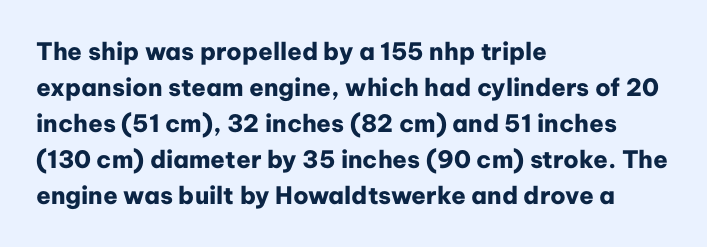
The image shows 24 px bold type, upright; set left-aligned, normal line spacing (1.5x), normal letter spacing, not underlined.
